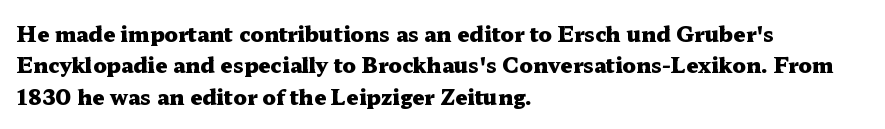
The passage shown is emphatically bold. The specimen reads as upright at a glance. Alignment: flush left. What stands out about the letter spacing? Nothing — it is the standard amount. The block of text has a typical density, with ordinary space between rows. The words here are not underlined.
